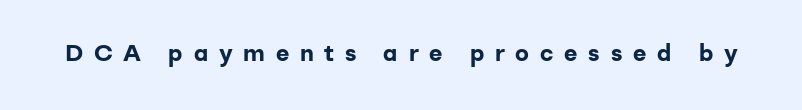
Q: Is the text bold? A: Yes.
Q: Is the text italic (slanted)? A: No, it is upright.
Q: Is the text underlined? A: No.
Q: Is the spacing between letters normal or unusually wide? A: Unusually wide.
